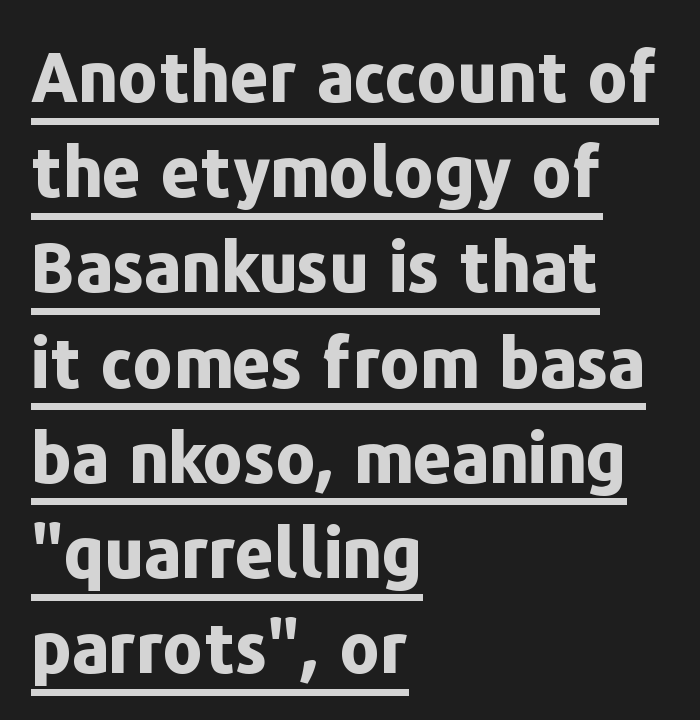
The image shows 68 px bold sans-serif type, upright; set left-aligned, normal line spacing (1.4x), normal letter spacing, underlined; low stroke contrast and a medium x-height.
